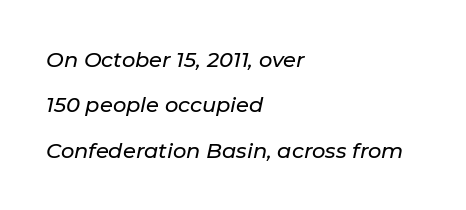
The foot of each line stays bare and open. These lines were composed using italics. The setting favours the left margin, as ordinary paragraphs usually do. Honestly, the rows look like they've been pulled way apart. Characters follow at the spacing the type designer built in.
